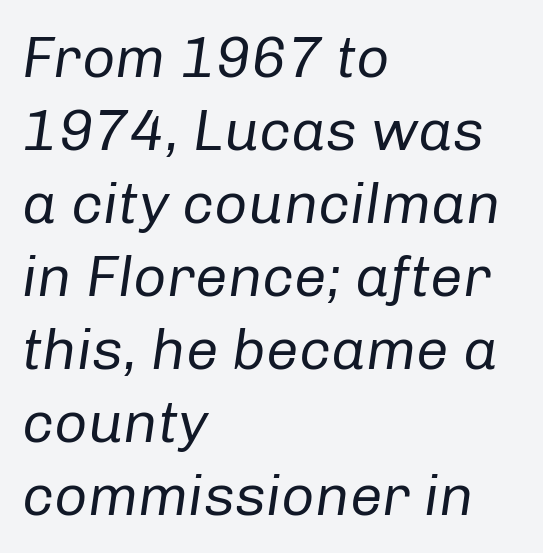
The area under the type is left untouched. The block of text has a typical density, with ordinary space between rows. The rendering uses natural spacing where letterforms have individual widths. Glyph-to-glyph distance matches everyday printed text. It's the slanting kind of type.
